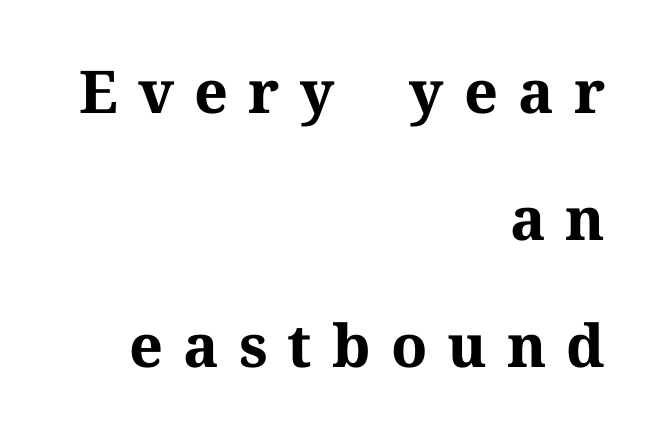
Q: Is the text bold? A: Yes.
Q: Is the text italic (slanted)? A: No, it is upright.
Q: Is the typeface a serif or a sans-serif typeface? A: Serif.
Q: Is the text underlined? A: No.
Q: How is the paragraph aligned? A: Right-aligned.
Q: Is the spacing between letters normal or unusually wide? A: Unusually wide.
Q: Is the spacing between lines tight, normal or loose? A: Loose.
Q: Width (condensed, normal, or wide)? A: Normal.
Q: Stroke contrast? A: Medium.
Q: x-height? A: Medium.
Q: Monospaced? A: No.
